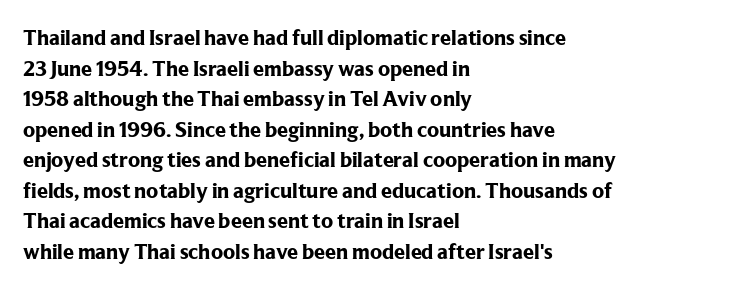
The image shows 22 px bold type, upright; set left-aligned, normal line spacing (1.39x), normal letter spacing, not underlined.
